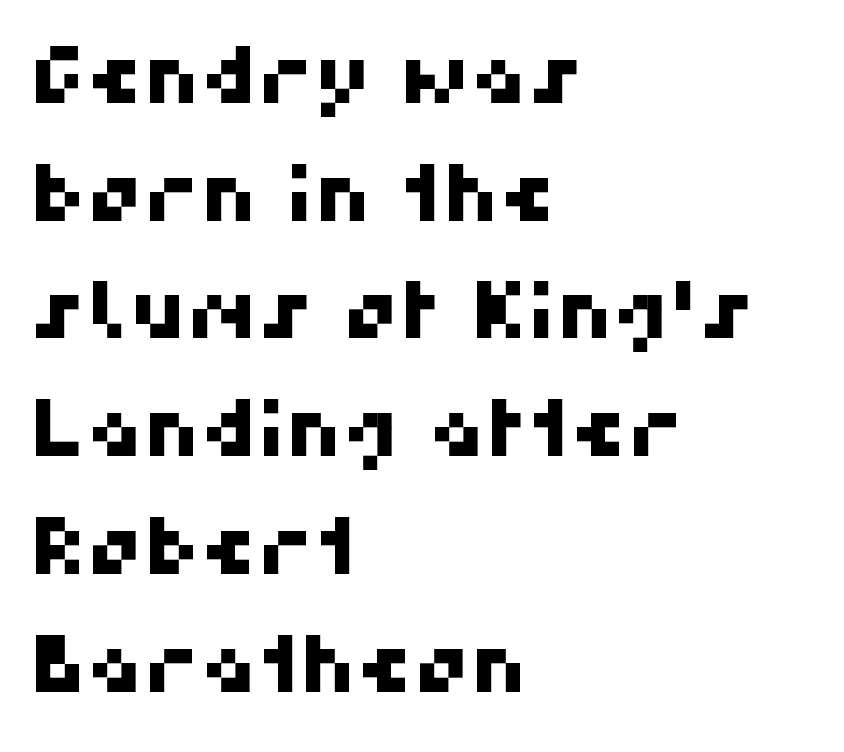
The image shows 79 px sans-serif type; set left-aligned, normal line spacing (1.49x), normal letter spacing, not underlined; high stroke contrast and a medium x-height.
